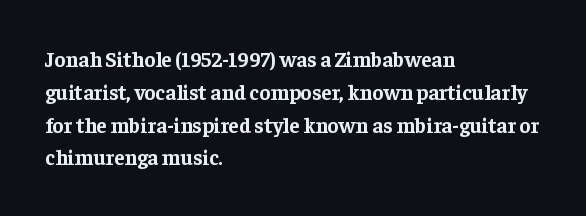
Weight check: bold — yes, fully. This rendering features lettering with no underline. This is the regular roman posture of the typeface. Is there much room between lines? A standard amount, neither cramped nor airy. No extra tracking has been applied to these lines. The rag falls on the right side of this text block.
